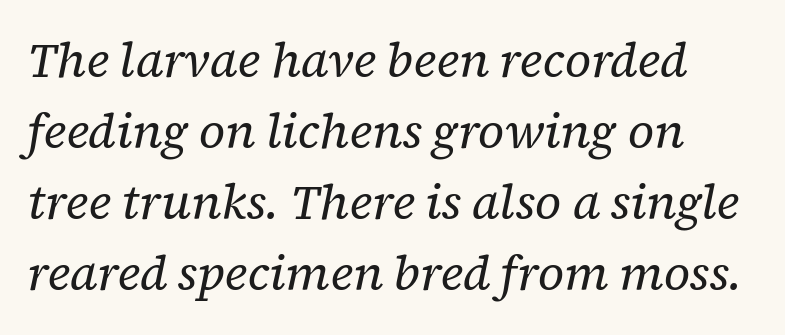
The image shows 48 px regular-weight serif type, italic (leaning right); set left-aligned, normal line spacing (1.48x), normal letter spacing, not underlined; low stroke contrast and a medium x-height.
